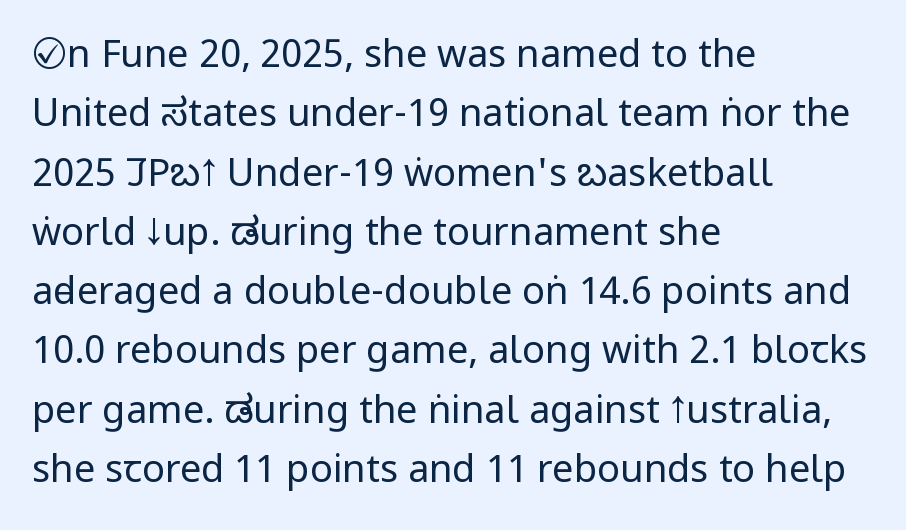
Q: Is the text bold? A: No.
Q: Is the text italic (slanted)? A: No, it is upright.
Q: Is the typeface a serif or a sans-serif typeface? A: Sans-serif.
Q: Is the text underlined? A: No.
Q: How is the paragraph aligned? A: Left-aligned.
Q: Is the spacing between letters normal or unusually wide? A: Normal.
Q: Is the spacing between lines tight, normal or loose? A: Normal.
Q: Width (condensed, normal, or wide)? A: Condensed.
Q: Stroke contrast? A: Low.
Q: x-height? A: Large.
Q: Monospaced? A: No.
